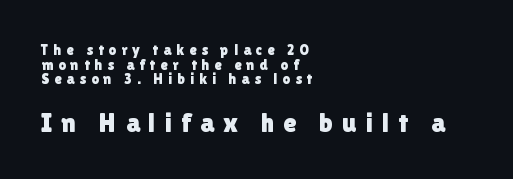
Q: Is the text italic (slanted)? A: No, it is upright.
Q: Is the text underlined? A: No.
Q: How is the paragraph aligned? A: Left-aligned.
Q: Is the spacing between letters normal or unusually wide? A: Unusually wide.
Q: Is the spacing between lines tight, normal or loose? A: Tight.
Q: Which block of text is set in a larger size, the first (top) or the second (bottom)? A: The second (bottom) one.
